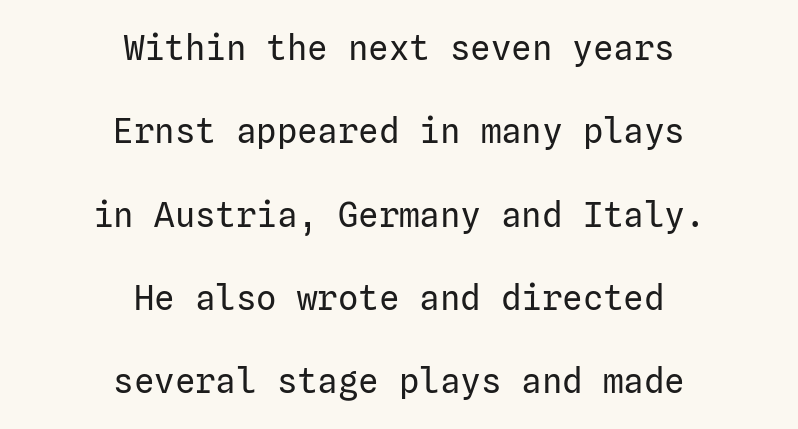
The image shows 34 px regular-weight sans-serif type, upright; set centered, loose line spacing (2.45x), normal letter spacing, not underlined; low stroke contrast and a medium x-height.
